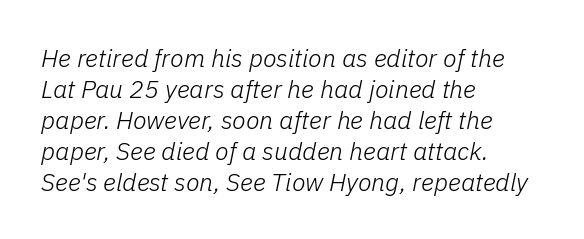
This is oblique type, the kind used for emphasis or titles. Reading down the block, your eye returns to a fixed left position each line. Between one letter and the next there's only the usual sliver of space. No letter is thick-stroked: the sample isn't bold.
